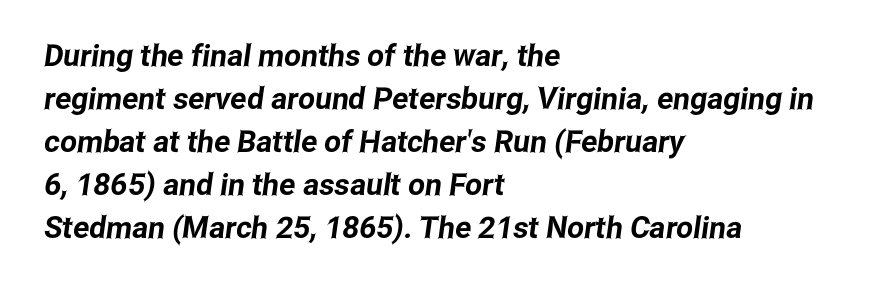
Q: Is the typeface a serif or a sans-serif typeface? A: Sans-serif.
Q: Is the text underlined? A: No.
Q: How is the paragraph aligned? A: Left-aligned.
Q: Is the spacing between letters normal or unusually wide? A: Normal.
Q: Is the spacing between lines tight, normal or loose? A: Normal.
Q: Width (condensed, normal, or wide)? A: Condensed.
Q: Stroke contrast? A: Low.
Q: x-height? A: Medium.
Q: Monospaced? A: No.
